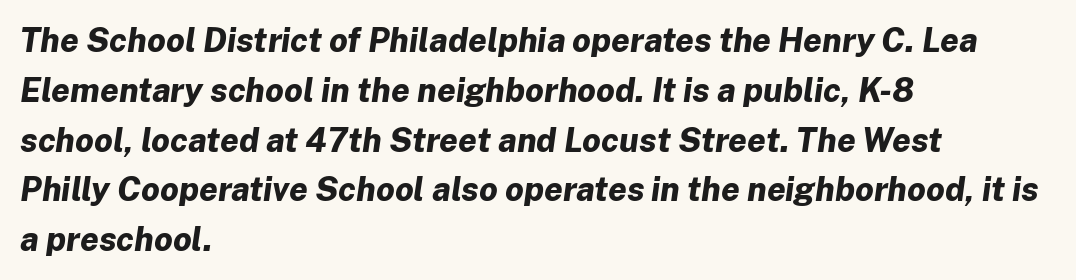
Q: Is the text bold? A: Yes.
Q: Is the text italic (slanted)? A: Yes, it leans right by about 8 degrees.
Q: Is the text underlined? A: No.
Q: How is the paragraph aligned? A: Left-aligned.
Q: Is the spacing between letters normal or unusually wide? A: Normal.
Q: Is the spacing between lines tight, normal or loose? A: Normal.
Q: Width (condensed, normal, or wide)? A: Normal.
Q: Stroke contrast? A: Low.
Q: x-height? A: Medium.
Q: Monospaced? A: No.
